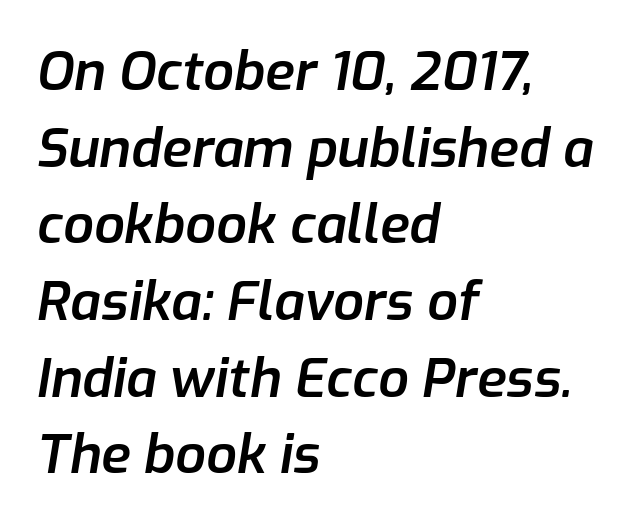
Q: Is the text bold? A: Semi-bold.
Q: Is the text italic (slanted)? A: Yes, it leans right by about 9 degrees.
Q: Is the text underlined? A: No.
Q: How is the paragraph aligned? A: Left-aligned.
Q: Is the spacing between letters normal or unusually wide? A: Normal.
Q: Is the spacing between lines tight, normal or loose? A: Normal.
Q: Width (condensed, normal, or wide)? A: Normal.
Q: Stroke contrast? A: Low.
Q: x-height? A: Medium.
Q: Monospaced? A: No.
